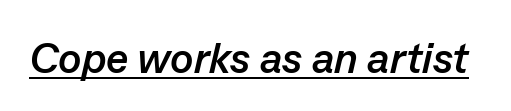
Q: Is the text bold? A: Yes.
Q: Is the text italic (slanted)? A: Yes, it leans right by about 13 degrees.
Q: Is the text underlined? A: Yes.
Q: Is the spacing between letters normal or unusually wide? A: Normal.
Q: Width (condensed, normal, or wide)? A: Normal.
Q: Stroke contrast? A: Low.
Q: x-height? A: Medium.
Q: Monospaced? A: No.
